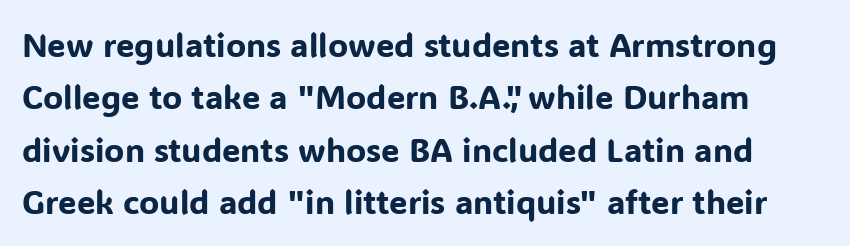
{"serif": "no", "italic": "no", "width": "normal", "stroke_contrast": "low", "x_height": "medium", "monospaced": "no", "underline": "no", "line_spacing": "normal", "line_spacing_ratio": 1.59, "letter_spacing": "normal", "letter_spacing_em": 0.0, "glyph_px": 33}
